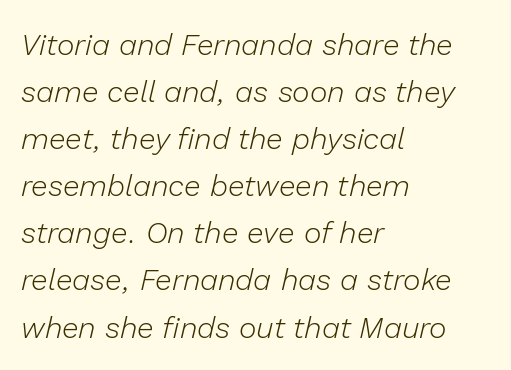
Q: Is the text bold? A: No.
Q: Is the text italic (slanted)? A: Yes, it leans right by about 13 degrees.
Q: Is the text underlined? A: No.
Q: How is the paragraph aligned? A: Left-aligned.
Q: Is the spacing between letters normal or unusually wide? A: Normal.
Q: Is the spacing between lines tight, normal or loose? A: Normal.
Q: Width (condensed, normal, or wide)? A: Normal.
Q: Stroke contrast? A: Low.
Q: x-height? A: Medium.
Q: Monospaced? A: No.
